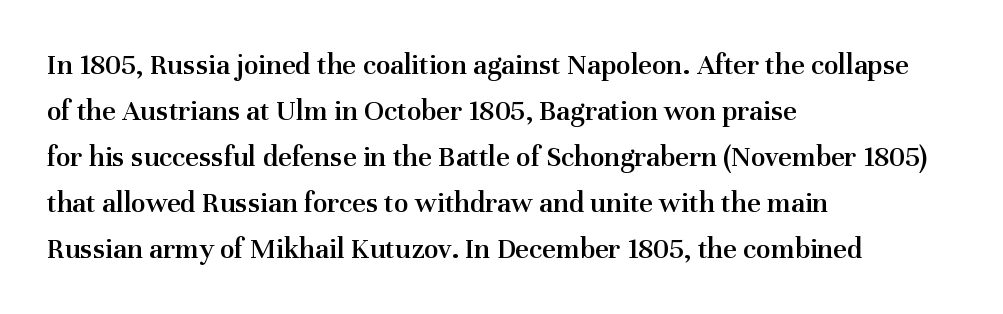
The image shows 30 px semibold serif type, upright; set left-aligned, normal line spacing (1.53x), normal letter spacing, not underlined; medium stroke contrast and a medium x-height.
